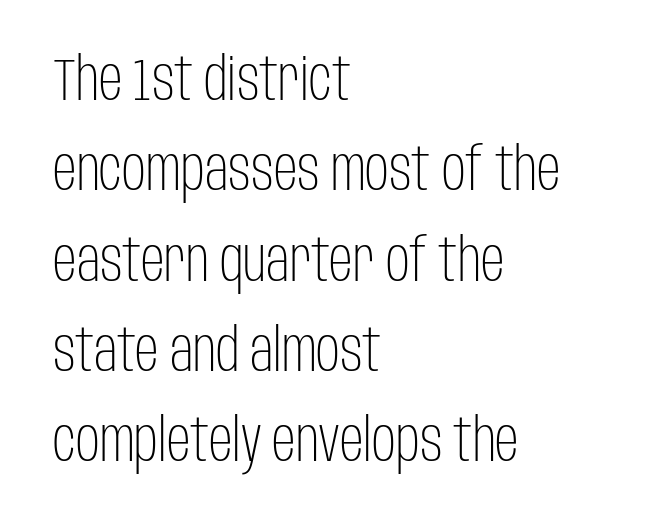
Q: Is the text bold? A: No.
Q: Is the text italic (slanted)? A: No, it is upright.
Q: Is the typeface a serif or a sans-serif typeface? A: Sans-serif.
Q: Is the text underlined? A: No.
Q: How is the paragraph aligned? A: Left-aligned.
Q: Is the spacing between letters normal or unusually wide? A: Normal.
Q: Is the spacing between lines tight, normal or loose? A: Normal.
Q: Width (condensed, normal, or wide)? A: Condensed.
Q: Stroke contrast? A: Low.
Q: x-height? A: Large.
Q: Monospaced? A: No.
